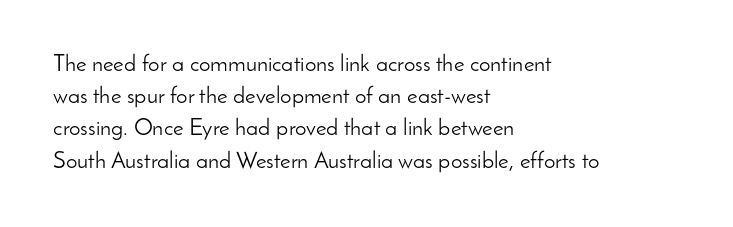
Regarding leading, the lines here are spaced in the standard way. The setting favours the left margin, as ordinary paragraphs usually do. The typeface has the unassuming heft of standard copy or less. The tracking reads as untouched default to a designer's eye. Type without underlining. Vertical strokes here are truly vertical.
